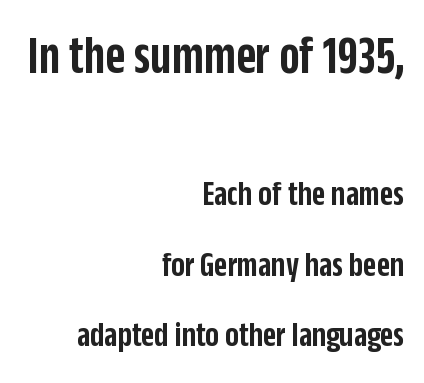
Q: Is the text bold? A: Semi-bold.
Q: Is the text italic (slanted)? A: No, it is upright.
Q: Is the typeface a serif or a sans-serif typeface? A: Sans-serif.
Q: Is the text underlined? A: No.
Q: How is the paragraph aligned? A: Right-aligned.
Q: Is the spacing between letters normal or unusually wide? A: Normal.
Q: Is the spacing between lines tight, normal or loose? A: Loose.
Q: Which block of text is set in a larger size, the first (top) or the second (bottom)? A: The first (top) one.
Q: Width (condensed, normal, or wide)? A: Condensed.
Q: Stroke contrast? A: Low.
Q: x-height? A: Large.
Q: Monospaced? A: No.
